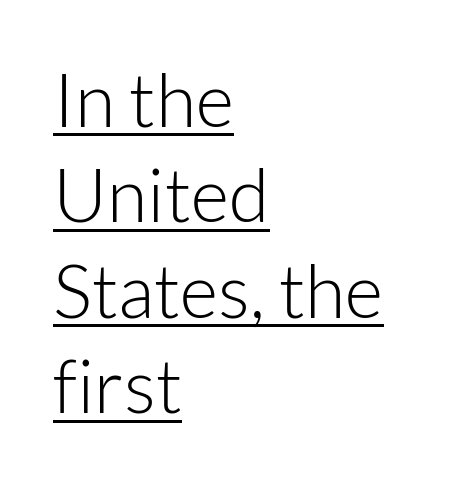
The image shows 74 px light sans-serif type, upright; set left-aligned, normal line spacing (1.29x), normal letter spacing, underlined; low stroke contrast and a medium x-height.
